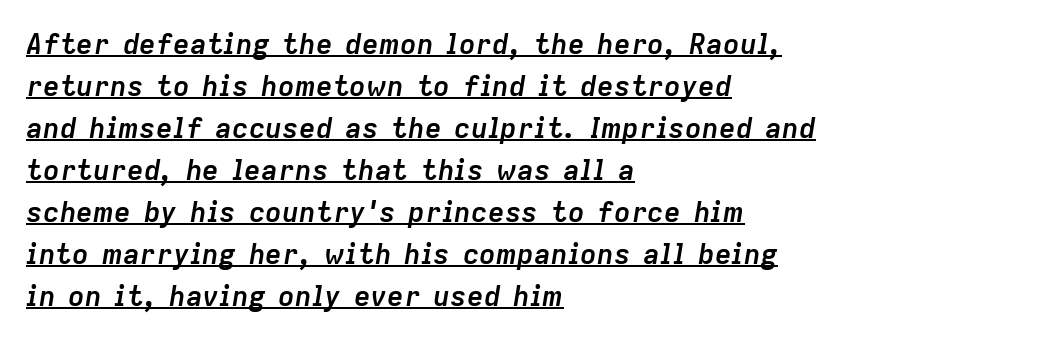
The letters sit at their default tracking, neither squeezed nor spread. This is oblique type, the kind used for emphasis or titles. A baseline rule has been typeset under these characters. Layout note: lines flush left. Weight: bold. A typesetter would call this leading conventional body-copy spacing.
